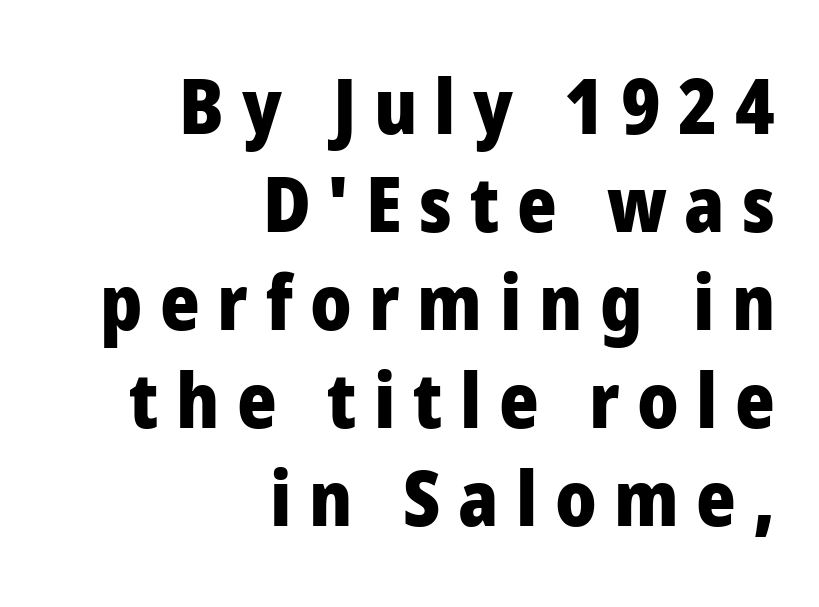
{"serif": "no", "italic": "no", "bold": "yes", "weight": "heavy", "width": "normal", "stroke_contrast": "low", "x_height": "medium", "monospaced": "no", "underline": "no", "align": "right", "line_spacing": "normal", "line_spacing_ratio": 1.29, "letter_spacing": "wide", "letter_spacing_em": 0.23, "glyph_px": 76}
